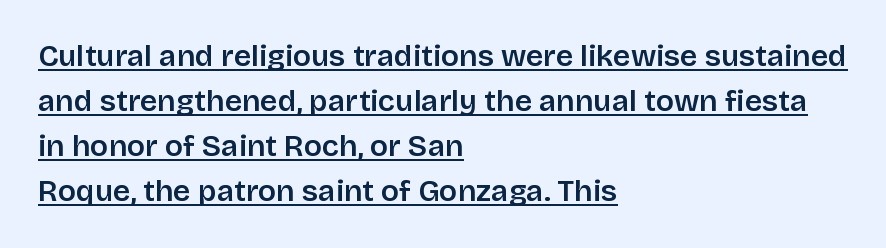
{"serif": "no", "italic": "no", "bold": "semi", "weight": "semibold", "width": "normal", "stroke_contrast": "low", "x_height": "large", "monospaced": "no", "underline": "yes", "align": "left", "line_spacing": "normal", "line_spacing_ratio": 1.5, "letter_spacing": "normal", "letter_spacing_em": 0.0, "glyph_px": 30}
